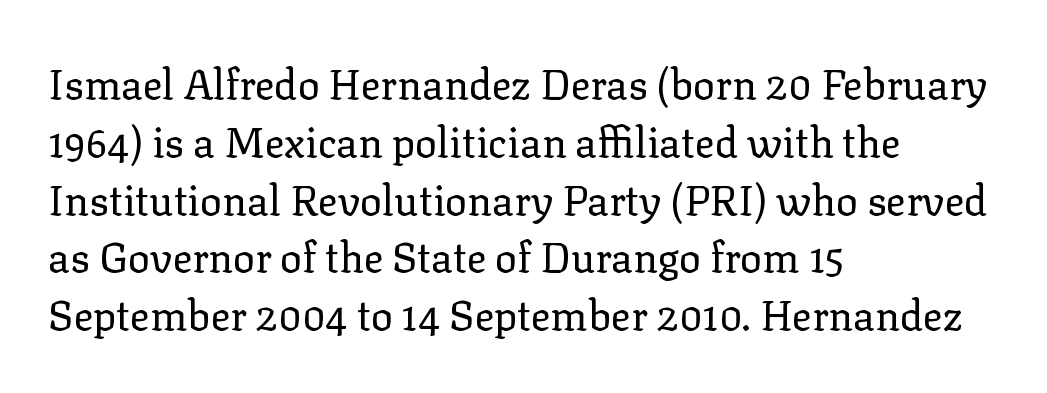
Q: Is the text bold? A: No.
Q: Is the text italic (slanted)? A: No, it is upright.
Q: Is the typeface a serif or a sans-serif typeface? A: Serif.
Q: Is the text underlined? A: No.
Q: How is the paragraph aligned? A: Left-aligned.
Q: Is the spacing between letters normal or unusually wide? A: Normal.
Q: Is the spacing between lines tight, normal or loose? A: Normal.
Q: Width (condensed, normal, or wide)? A: Normal.
Q: Stroke contrast? A: Low.
Q: x-height? A: Medium.
Q: Monospaced? A: No.
